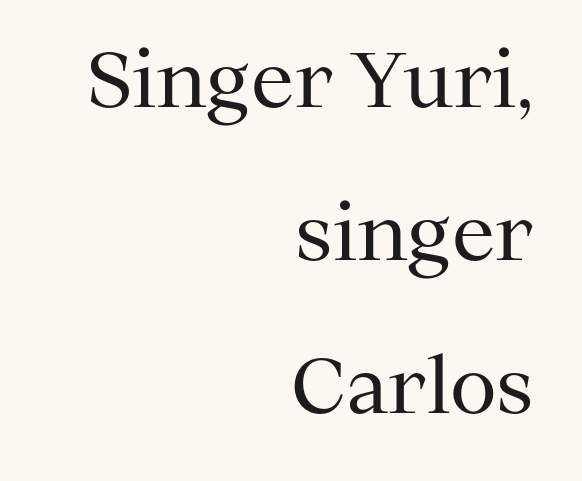
Q: Is the text bold? A: No.
Q: Is the text italic (slanted)? A: No, it is upright.
Q: Is the typeface a serif or a sans-serif typeface? A: Serif.
Q: Is the text underlined? A: No.
Q: How is the paragraph aligned? A: Right-aligned.
Q: Is the spacing between letters normal or unusually wide? A: Normal.
Q: Is the spacing between lines tight, normal or loose? A: Loose.
Q: Width (condensed, normal, or wide)? A: Normal.
Q: Stroke contrast? A: Medium.
Q: x-height? A: Medium.
Q: Monospaced? A: No.
